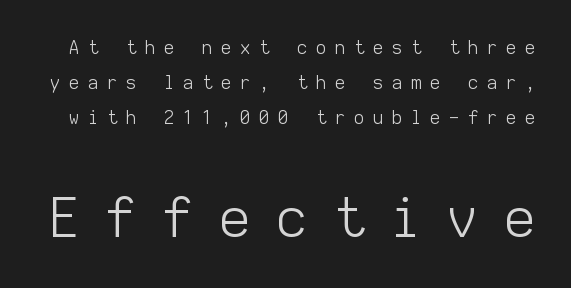
Q: Is the text bold? A: No.
Q: Is the text italic (slanted)? A: No, it is upright.
Q: Is the typeface a serif or a sans-serif typeface? A: Sans-serif.
Q: Is the text underlined? A: No.
Q: Is the spacing between letters normal or unusually wide? A: Unusually wide.
Q: Is the spacing between lines tight, normal or loose? A: Loose.
Q: Which block of text is set in a larger size, the first (top) or the second (bottom)? A: The second (bottom) one.
Q: Width (condensed, normal, or wide)? A: Normal.
Q: Stroke contrast? A: Low.
Q: x-height? A: Medium.
Q: Monospaced? A: Yes.
